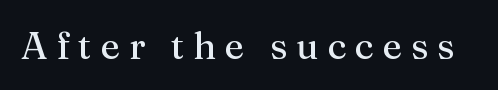
Q: Is the text bold? A: No.
Q: Is the text italic (slanted)? A: No, it is upright.
Q: Is the typeface a serif or a sans-serif typeface? A: Serif.
Q: Is the text underlined? A: No.
Q: Is the spacing between letters normal or unusually wide? A: Unusually wide.
Q: Width (condensed, normal, or wide)? A: Normal.
Q: Stroke contrast? A: Medium.
Q: x-height? A: Medium.
Q: Monospaced? A: No.
